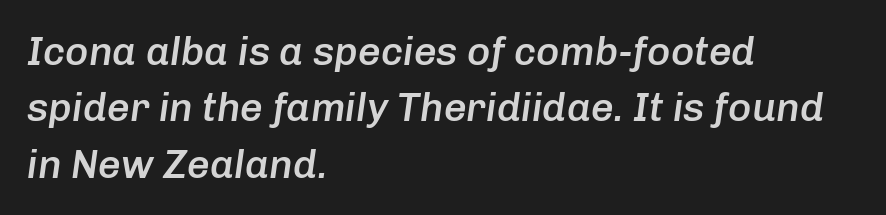
{"italic": "yes", "lean": "right", "slant_degrees": 8, "bold": "semi", "weight": "semibold", "width": "normal", "stroke_contrast": "low", "x_height": "medium", "monospaced": "no", "underline": "no", "align": "left", "line_spacing": "normal", "line_spacing_ratio": 1.41, "letter_spacing": "normal", "letter_spacing_em": 0.0, "glyph_px": 40}
